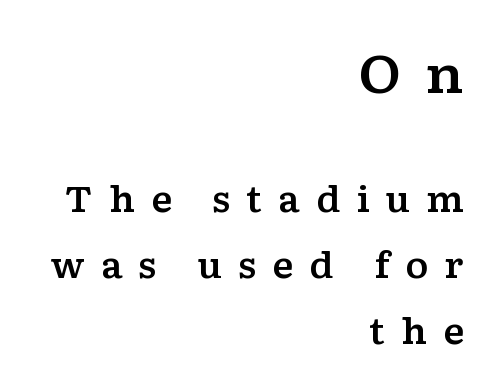
Q: Is the text italic (slanted)? A: No, it is upright.
Q: Is the typeface a serif or a sans-serif typeface? A: Serif.
Q: Is the text underlined? A: No.
Q: How is the paragraph aligned? A: Right-aligned.
Q: Is the spacing between letters normal or unusually wide? A: Unusually wide.
Q: Which block of text is set in a larger size, the first (top) or the second (bottom)? A: The first (top) one.
Q: Width (condensed, normal, or wide)? A: Wide.
Q: Stroke contrast? A: Low.
Q: x-height? A: Medium.
Q: Monospaced? A: No.
